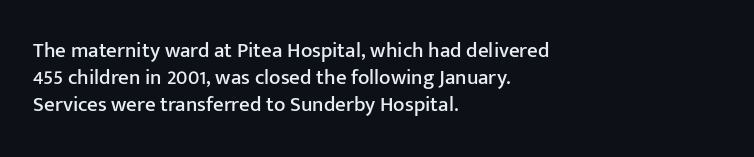
Q: Is the text italic (slanted)? A: No, it is upright.
Q: Is the text underlined? A: No.
Q: How is the paragraph aligned? A: Left-aligned.
Q: Is the spacing between letters normal or unusually wide? A: Normal.
Q: Is the spacing between lines tight, normal or loose? A: Normal.
